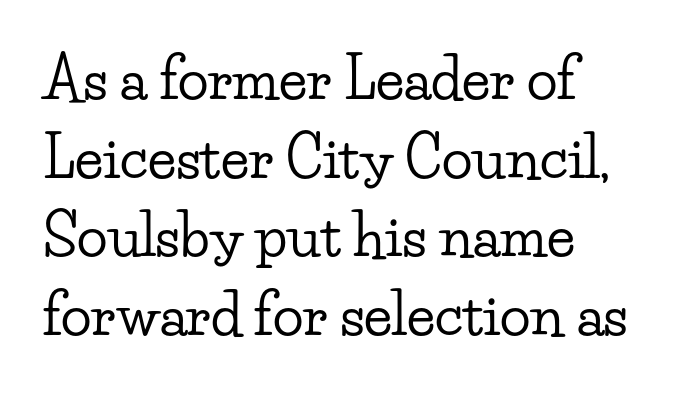
{"serif": "yes", "italic": "no", "width": "wide", "stroke_contrast": "low", "x_height": "small", "monospaced": "no", "underline": "no", "align": "left", "line_spacing": "normal", "line_spacing_ratio": 1.38, "letter_spacing": "normal", "letter_spacing_em": 0.0, "glyph_px": 57}
